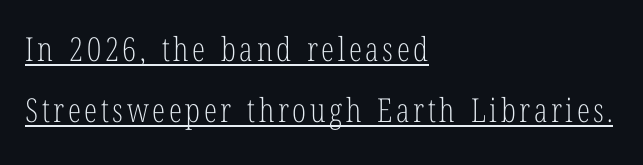
Leftover space on each line is placed entirely after the last word. Italic: no, the glyphs are upright roman. The face used here is seriffed, in the tradition of book romans. This sample has the flowing, uneven cadence of proportional lettering. Is there an underline? Yes — a line sits under the letters. Heaviness? Minimal to ordinary, like unemphasized prose.
